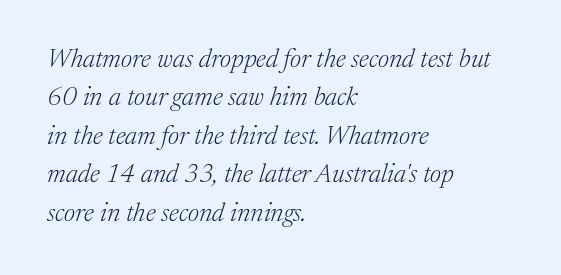
{"italic": "yes", "lean": "right", "slant_degrees": 17, "bold": "no", "underline": "no", "align": "left", "line_spacing": "normal", "line_spacing_ratio": 1.48, "letter_spacing": "normal", "letter_spacing_em": 0.0, "glyph_px": 26}
